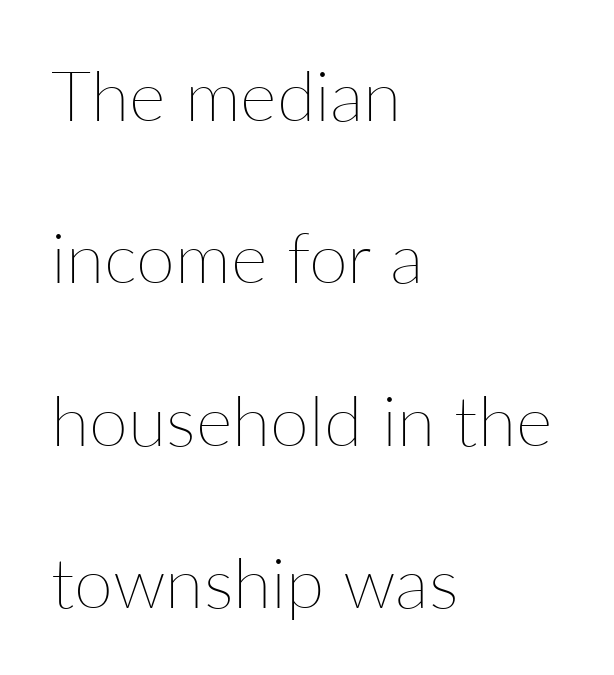
The image shows 70 px thin type, upright; set left-aligned, loose line spacing (2.32x), normal letter spacing, not underlined; low stroke contrast and a medium x-height.
